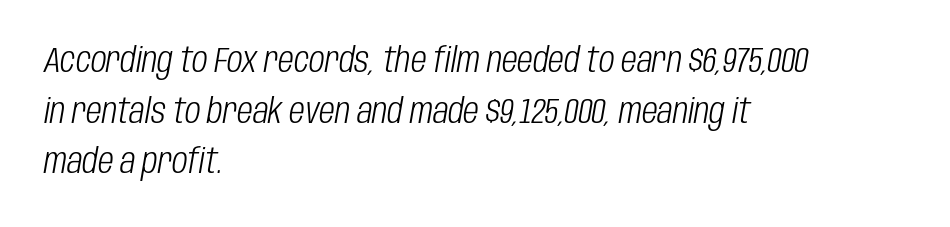
{"italic": "yes", "lean": "right", "slant_degrees": 10, "bold": "no", "weight": "light", "width": "condensed", "stroke_contrast": "low", "x_height": "large", "monospaced": "no", "underline": "no", "align": "left", "line_spacing": "normal", "line_spacing_ratio": 1.49, "letter_spacing": "normal", "letter_spacing_em": 0.0, "glyph_px": 34}
